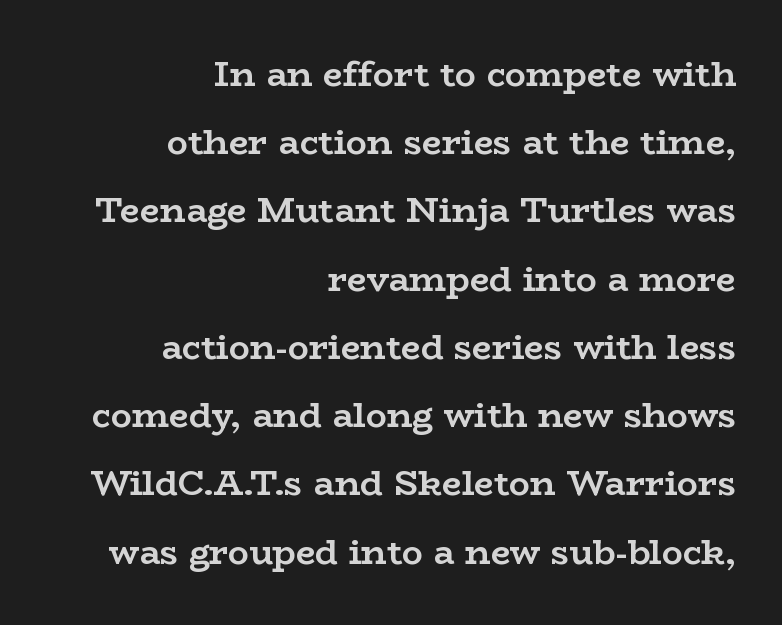
Here the designer chose a conventional face with non-uniform glyph widths. In terms of letterspacing, this is plain default setting. Unlike italic type, these characters show no tilt at all. The lines are quadded right. To sum up the face: it has serifs. Decoration check: the copy has no underline.
